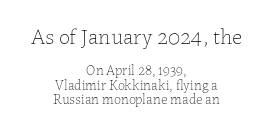
Cramped leading. If you folded the block vertically in half, each line would mirror itself in length. The font is comparable to plain body text, perhaps lighter. Does the bottom block carry the larger type? No, the top block does.
